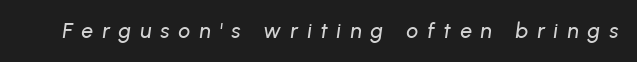
{"italic": "yes", "lean": "right", "slant_degrees": 8, "underline": "no", "letter_spacing": "wide", "letter_spacing_em": 0.43, "glyph_px": 21}
